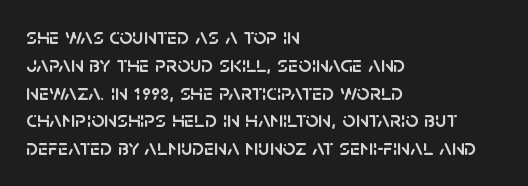
The image shows 23 px text type, upright; set left-aligned, line spacing 1.21x, normal letter spacing, not underlined.
